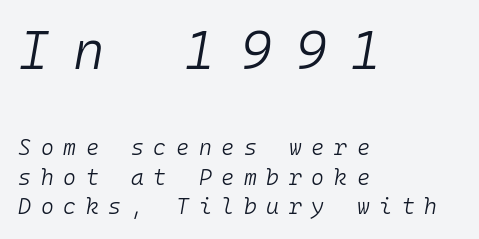
Notice how the stems are inclined rather than vertical — that's the hallmark of italics. Of the two passages, the one on top uses the larger point size. Has an underline been added? It has not. Each letter, wide or thin by design, is forced into the same width here. The cut favours lightness, reaching ordinary text weight at its darkest. Each new line begins a customary step beneath the previous one.
